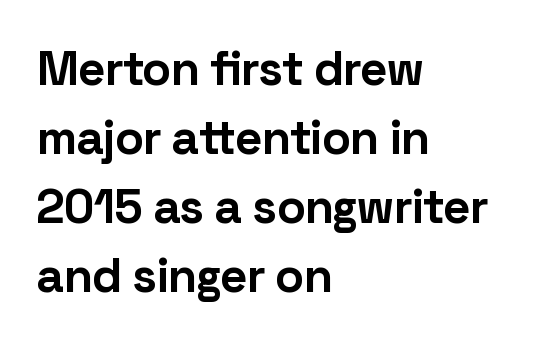
These lines were composed using upright roman letters. The rendering uses a moderate line-height, typical for paragraphs. The paragraph has a hard left edge and a soft right edge. Is the letter spacing exaggerated? No — it looks like the ordinary default. The sample has been set heavy, in full bold. Plain, unruled lines of type.
